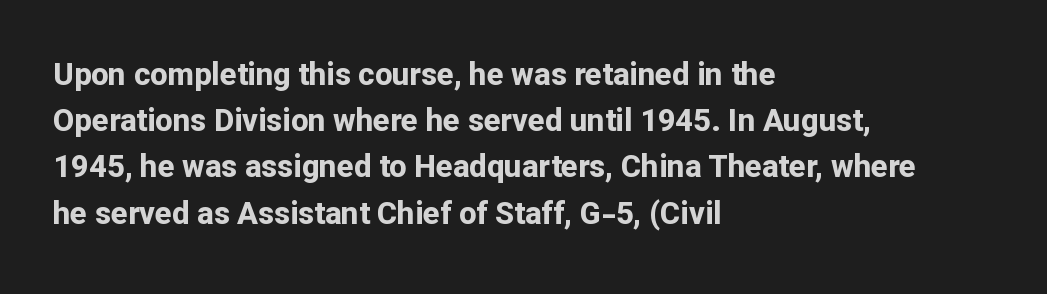
A typesetter would call this leading conventional body-copy spacing. Underline: absent. Reading down the block, your eye returns to a fixed left position each line. Serif or sans? Sans — the stroke terminals are bare. Looks like regular typesetting: each glyph gets only the width it needs. The letters stand straight up with perfectly vertical stems.
